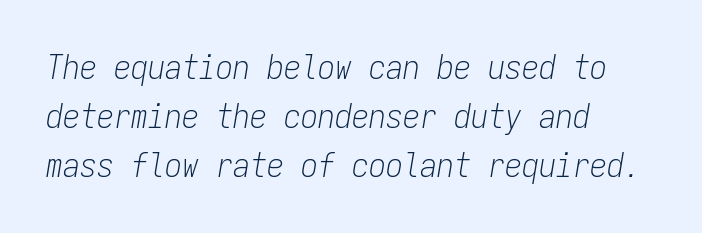
Reading down the block, your eye returns to a fixed left position each line. Italic: yes, the glyphs are oblique. Plain, unruled lines of type. These lines are rendered in a fixed-pitch font. Nobody touched the tracking dial on this one. The rows are spaced the way most documents space them.
